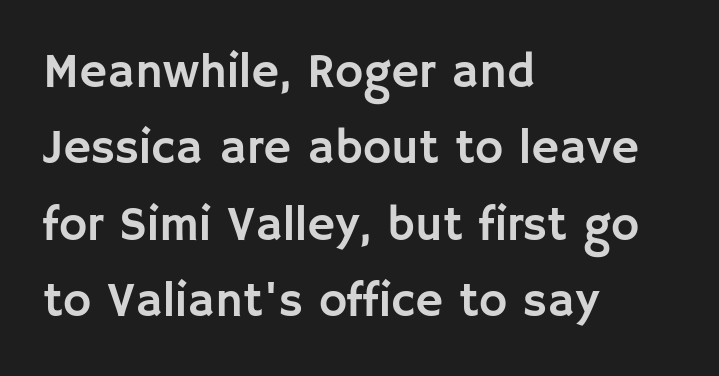
Words float on clear page, feet unadorned. How are the letters spaced? Ordinarily, with no added tracking. This block has exactly the height ordinary leading produces. Every character sits straight up, as roman type does. Reading down the block, your eye returns to a fixed left position each line.
